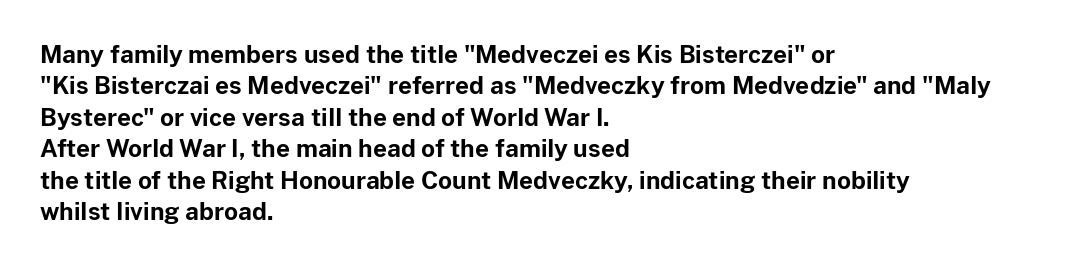
Caption: standard tracking, unaltered. In CSS terms this would be text-align: left. Unlike italic type, these characters show no tilt at all. A dark, heavy texture on the line: the type is bold.
